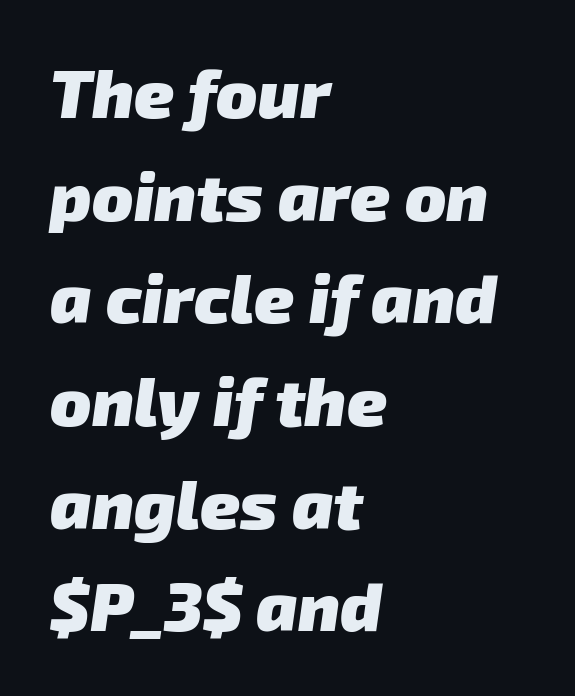
Q: Is the text bold? A: Yes.
Q: Is the typeface a serif or a sans-serif typeface? A: Sans-serif.
Q: Is the text underlined? A: No.
Q: How is the paragraph aligned? A: Left-aligned.
Q: Is the spacing between letters normal or unusually wide? A: Normal.
Q: Is the spacing between lines tight, normal or loose? A: Normal.
Q: Width (condensed, normal, or wide)? A: Normal.
Q: Stroke contrast? A: Low.
Q: x-height? A: Medium.
Q: Monospaced? A: No.
